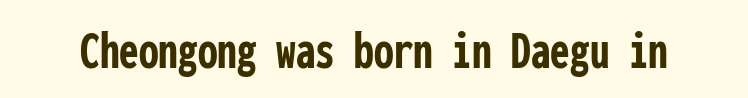
The image shows 56 px semibold, condensed sans-serif type, upright, monospaced; set normal letter spacing, not underlined; low stroke contrast and a medium x-height.
